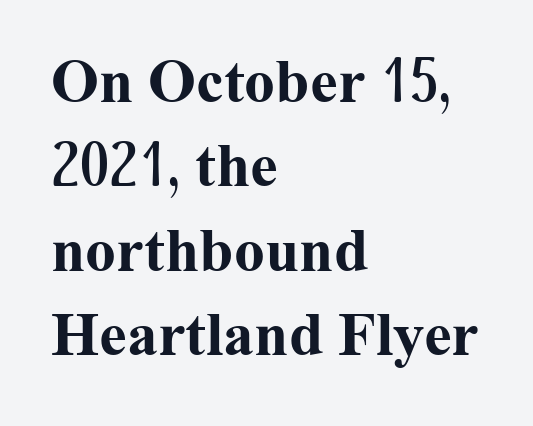
Each glyph is drawn with heavy, bold strokes. Vertical strokes here are truly vertical. The text was rendered using a seriffed face with decorative stroke endings. Check under the words: just untouched page.
